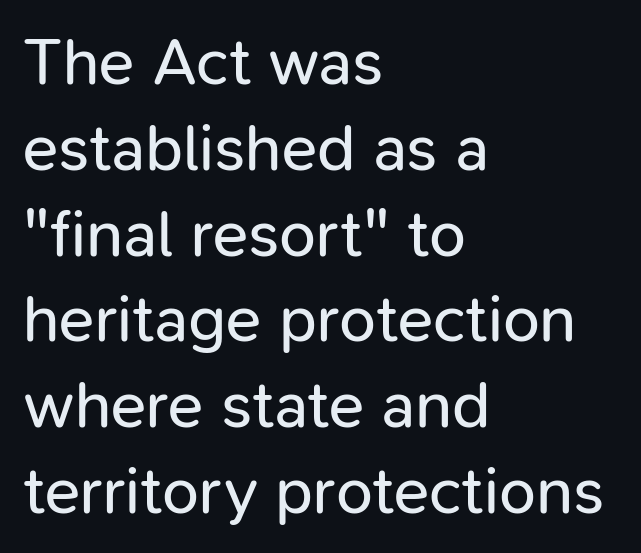
This rendering uses left alignment, leaving the right contour irregular. Rule under the text: the space is simply empty. Each letter keeps its own natural width here, so spacing adapts to shape. Regarding serifs, this sample does without them. A roman cut, with each character standing at attention.
